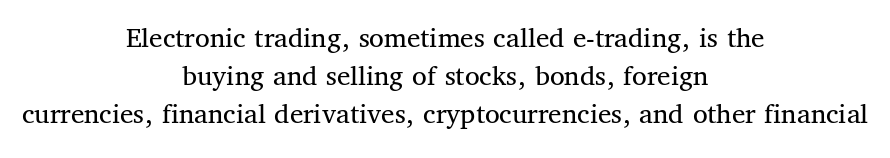
The image shows 30 px regular-weight serif type, upright; set centered, normal line spacing (1.26x), normal letter spacing, not underlined; medium stroke contrast and a medium x-height.
